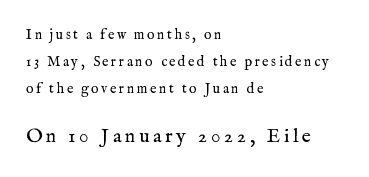
{"italic": "no", "bold": "no", "underline": "no", "align": "left", "line_spacing": "loose", "line_spacing_ratio": 1.94, "larger_block": "second", "size_ratio": 1.43, "glyph_px": 20}
